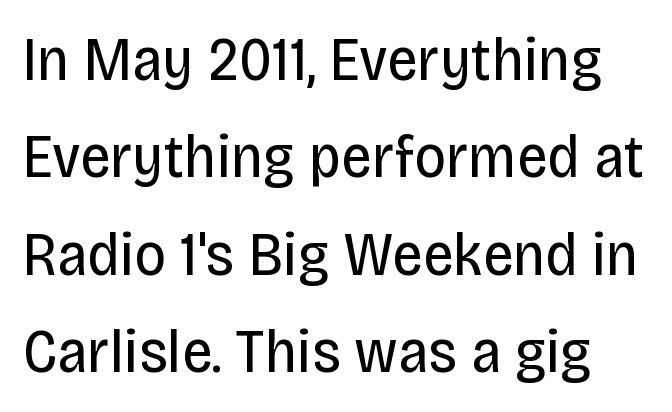
Q: Is the text bold? A: No.
Q: Is the text italic (slanted)? A: No, it is upright.
Q: Is the typeface a serif or a sans-serif typeface? A: Sans-serif.
Q: Is the text underlined? A: No.
Q: Is the spacing between letters normal or unusually wide? A: Normal.
Q: Is the spacing between lines tight, normal or loose? A: Normal.
Q: Width (condensed, normal, or wide)? A: Condensed.
Q: Stroke contrast? A: Low.
Q: x-height? A: Large.
Q: Monospaced? A: No.
